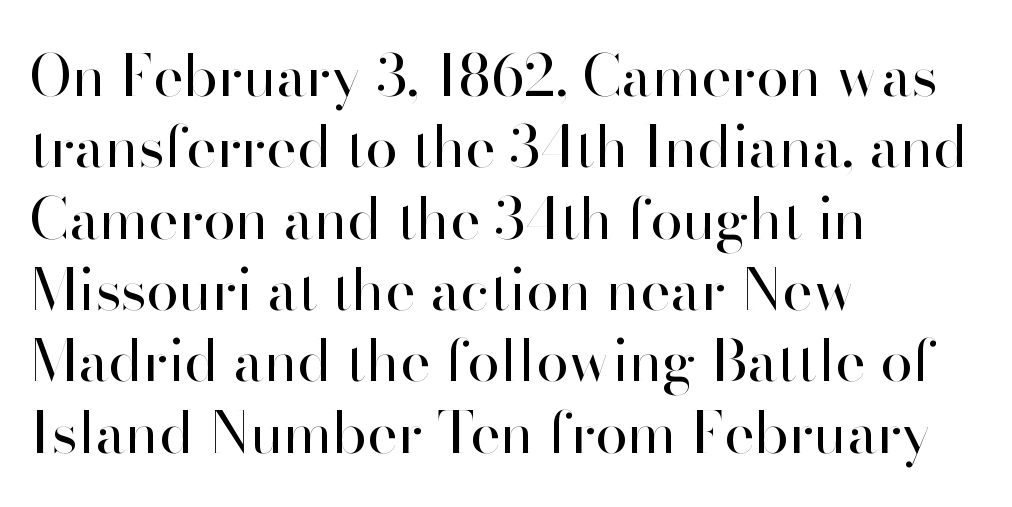
The image shows 58 px regular-weight sans-serif type, upright; set left-aligned, line spacing 1.23x, normal letter spacing, not underlined; high stroke contrast and a small x-height.
